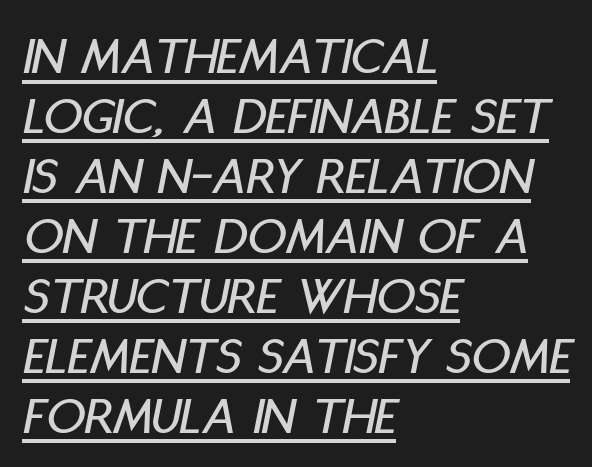
{"italic": "yes", "lean": "right", "slant_degrees": 11, "width": "condensed", "stroke_contrast": "low", "x_height": "large", "monospaced": "no", "underline": "yes", "align": "left", "line_spacing": "tight", "line_spacing_ratio": 1.11, "letter_spacing": "normal", "letter_spacing_em": 0.0, "glyph_px": 54}
